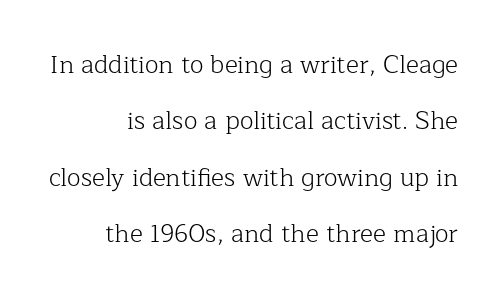
{"italic": "no", "bold": "no", "underline": "no", "align": "right", "line_spacing": "loose", "line_spacing_ratio": 2.26, "letter_spacing": "normal", "letter_spacing_em": 0.0, "glyph_px": 25}
